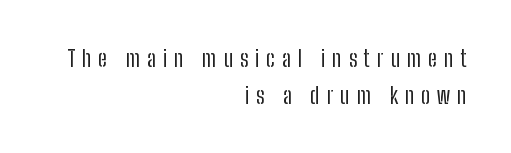
The image shows 23 px text type, upright; set right-aligned, normal line spacing (1.59x), unusually wide letter spacing (+0.3 em), not underlined.
